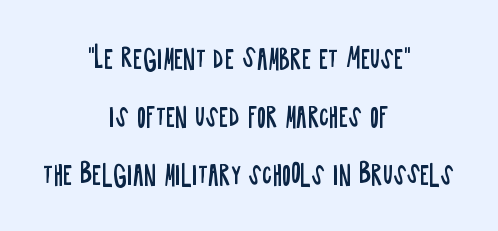
The image shows 25 px text type, upright; set centered, loose line spacing (2.33x), normal letter spacing, not underlined.
